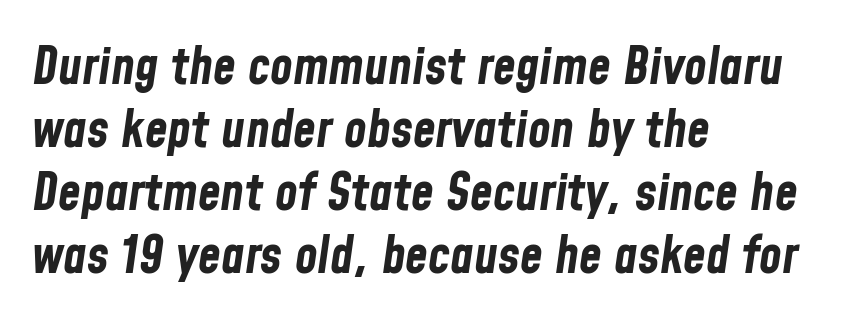
The image shows 52 px bold, condensed type, italic (leaning right); set left-aligned, line spacing 1.21x, normal letter spacing, not underlined; low stroke contrast and a medium x-height.
